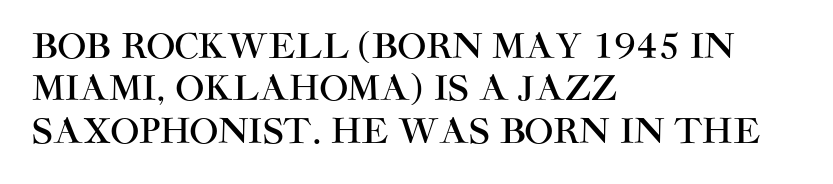
The image shows 34 px sans-serif type, upright; set left-aligned, normal line spacing (1.25x), normal letter spacing, not underlined; high stroke contrast and a large x-height.
